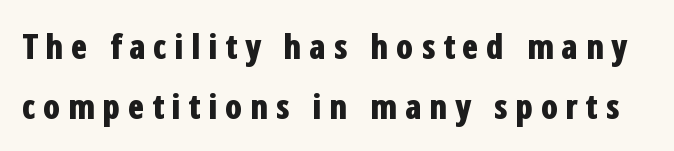
Someone cranked the tracking dial way up on this one. In terms of posture, this sample is upright. Spacing verdict: proportional, widths tailored to each character. Check where the strokes stop: nothing finishes them off — pure sans.
